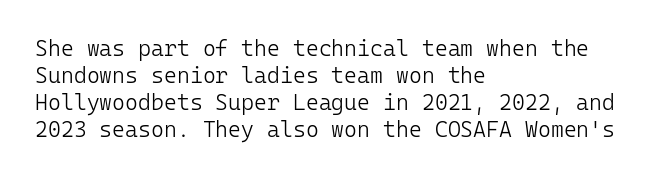
{"italic": "no", "bold": "no", "underline": "no", "align": "left", "line_spacing_ratio": 1.23, "letter_spacing": "normal", "letter_spacing_em": 0.0, "glyph_px": 22}
